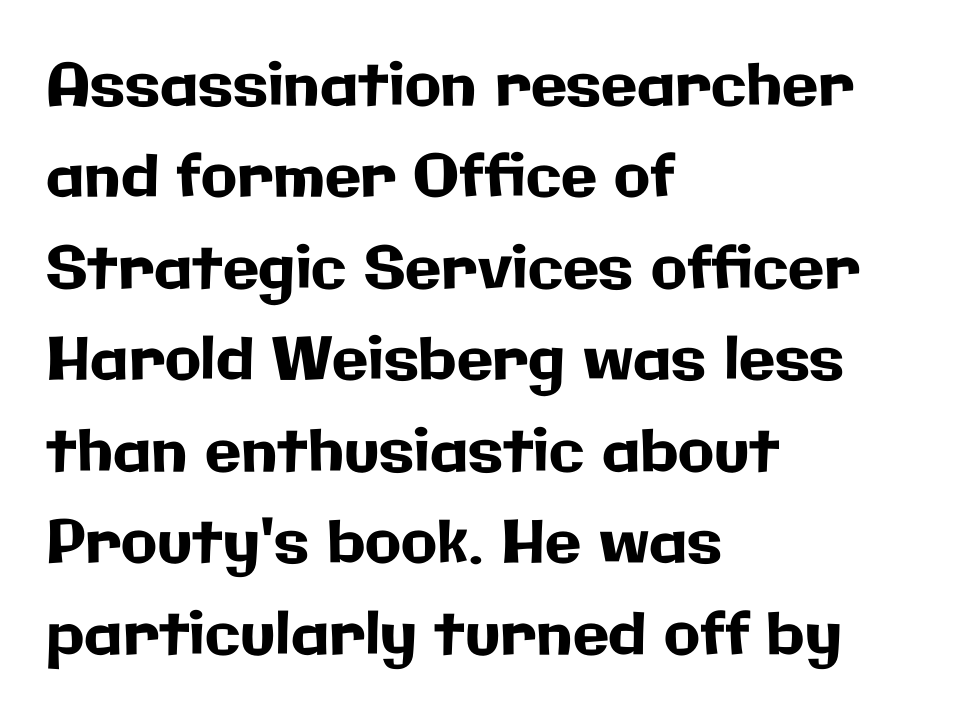
The image shows 59 px sans-serif type, upright; set left-aligned, normal line spacing (1.55x), normal letter spacing, not underlined; low stroke contrast and a medium x-height.
